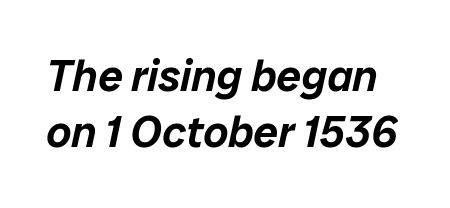
Q: Is the text italic (slanted)? A: Yes, it leans right by about 12 degrees.
Q: Is the text underlined? A: No.
Q: Is the spacing between letters normal or unusually wide? A: Normal.
Q: Is the spacing between lines tight, normal or loose? A: Normal.
Q: Width (condensed, normal, or wide)? A: Normal.
Q: Stroke contrast? A: Low.
Q: x-height? A: Medium.
Q: Monospaced? A: No.
